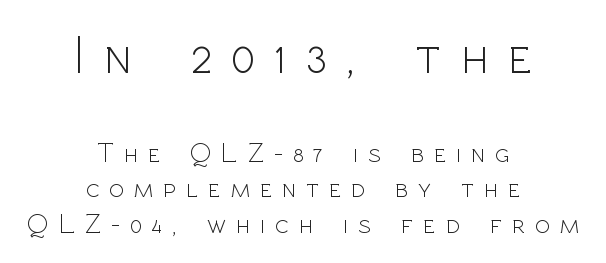
Q: Is the text bold? A: No.
Q: Is the text italic (slanted)? A: No, it is upright.
Q: Is the typeface a serif or a sans-serif typeface? A: Sans-serif.
Q: Is the text underlined? A: No.
Q: How is the paragraph aligned? A: Centered.
Q: Is the spacing between letters normal or unusually wide? A: Unusually wide.
Q: Is the spacing between lines tight, normal or loose? A: Normal.
Q: Which block of text is set in a larger size, the first (top) or the second (bottom)? A: The first (top) one.
Q: Width (condensed, normal, or wide)? A: Normal.
Q: x-height? A: Medium.
Q: Monospaced? A: No.
